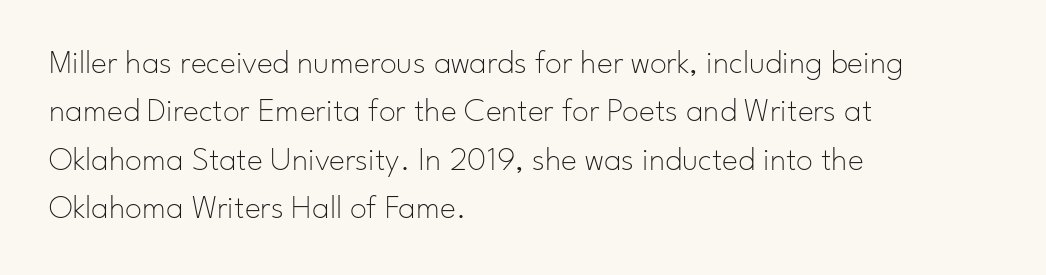
{"serif": "no", "italic": "no", "bold": "no", "weight": "thin", "width": "normal", "stroke_contrast": "low", "x_height": "small", "monospaced": "no", "underline": "no", "align": "left", "line_spacing": "normal", "line_spacing_ratio": 1.42, "letter_spacing": "normal", "letter_spacing_em": 0.0, "glyph_px": 34}
